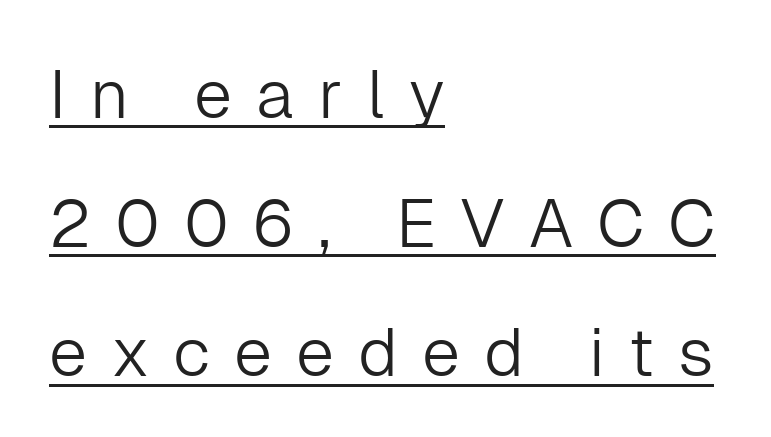
Q: Is the text bold? A: No.
Q: Is the text italic (slanted)? A: No, it is upright.
Q: Is the typeface a serif or a sans-serif typeface? A: Sans-serif.
Q: Is the text underlined? A: Yes.
Q: How is the paragraph aligned? A: Left-aligned.
Q: Is the spacing between letters normal or unusually wide? A: Unusually wide.
Q: Is the spacing between lines tight, normal or loose? A: Loose.
Q: Width (condensed, normal, or wide)? A: Normal.
Q: Stroke contrast? A: Low.
Q: x-height? A: Medium.
Q: Monospaced? A: No.
